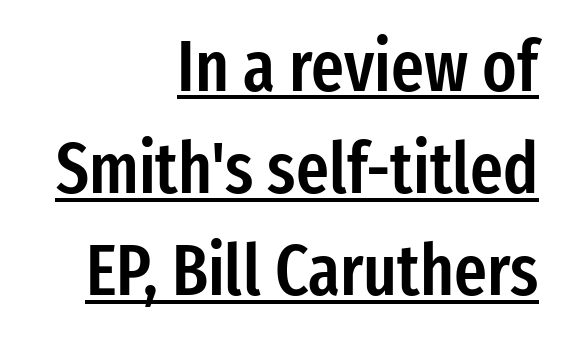
{"serif": "no", "italic": "no", "bold": "semi", "weight": "semibold", "width": "condensed", "stroke_contrast": "low", "x_height": "medium", "monospaced": "no", "underline": "yes", "align": "right", "line_spacing": "normal", "line_spacing_ratio": 1.44, "letter_spacing": "normal", "letter_spacing_em": 0.0, "glyph_px": 71}
